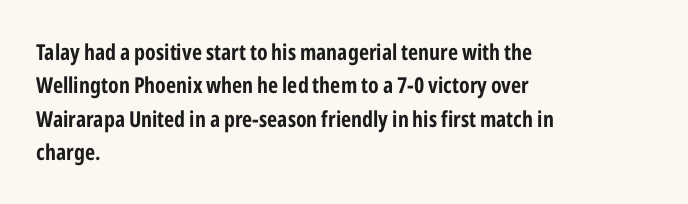
{"italic": "no", "bold": "yes", "underline": "no", "align": "left", "line_spacing": "normal", "line_spacing_ratio": 1.52, "letter_spacing": "normal", "letter_spacing_em": 0.0, "glyph_px": 22}
